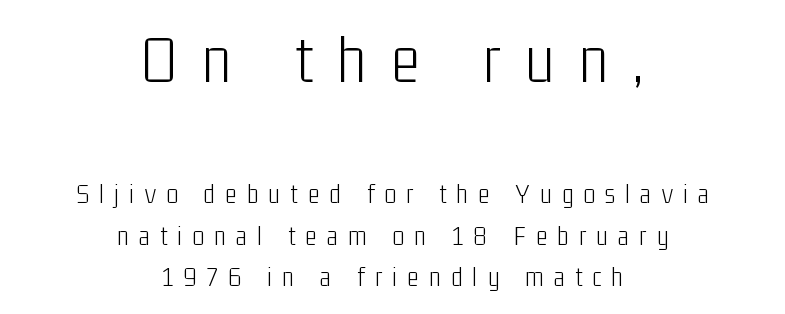
Q: Is the text bold? A: No.
Q: Is the text italic (slanted)? A: No, it is upright.
Q: Is the typeface a serif or a sans-serif typeface? A: Sans-serif.
Q: Is the text underlined? A: No.
Q: How is the paragraph aligned? A: Centered.
Q: Is the spacing between letters normal or unusually wide? A: Unusually wide.
Q: Is the spacing between lines tight, normal or loose? A: Normal.
Q: Which block of text is set in a larger size, the first (top) or the second (bottom)? A: The first (top) one.
Q: Width (condensed, normal, or wide)? A: Condensed.
Q: Stroke contrast? A: Low.
Q: x-height? A: Medium.
Q: Monospaced? A: No.
